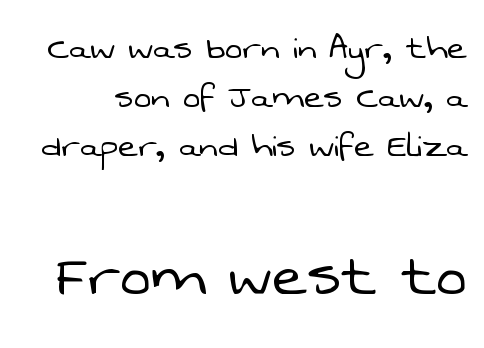
The image shows 73 px light sans-serif type; set line spacing 1.17x, normal letter spacing, not underlined; the second (bottom) block is 1.74x larger; low stroke contrast and a medium x-height.
